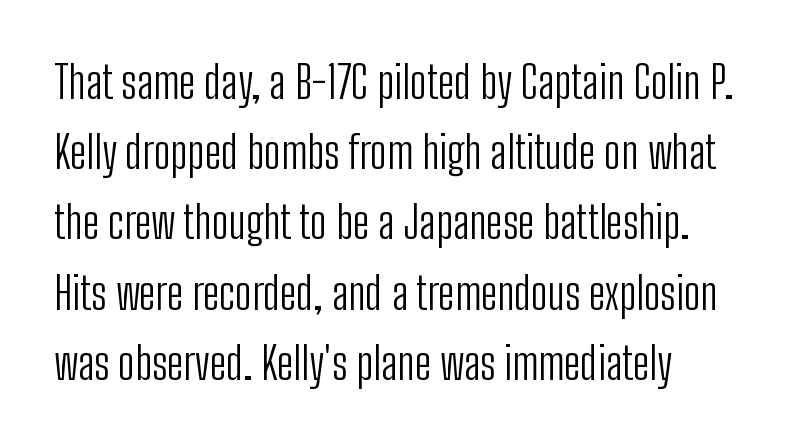
{"serif": "no", "italic": "no", "bold": "no", "weight": "light", "width": "condensed", "stroke_contrast": "low", "x_height": "medium", "monospaced": "no", "underline": "no", "align": "left", "line_spacing": "normal", "line_spacing_ratio": 1.56, "letter_spacing": "normal", "letter_spacing_em": 0.0, "glyph_px": 45}
